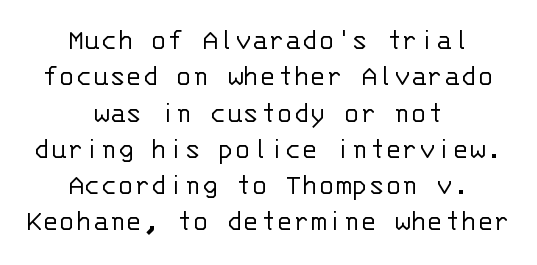
The image shows 31 px light sans-serif type, upright, monospaced; set centered, line spacing 1.17x, normal letter spacing, not underlined; low stroke contrast and a large x-height.
